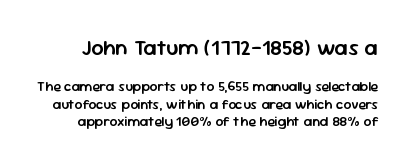
{"italic": "no", "bold": "semi", "underline": "no", "line_spacing_ratio": 1.22, "letter_spacing": "normal", "letter_spacing_em": 0.0, "larger_block": "first", "size_ratio": 1.57, "glyph_px": 22}
